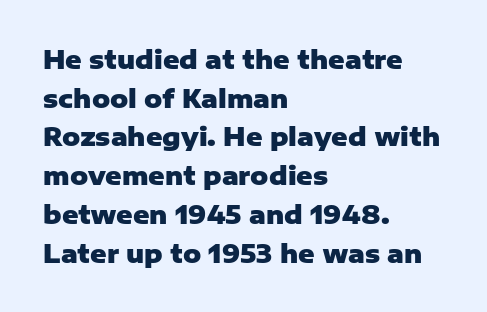
{"italic": "no", "bold": "yes", "underline": "no", "align": "left", "line_spacing": "normal", "line_spacing_ratio": 1.55, "letter_spacing": "normal", "letter_spacing_em": 0.0, "glyph_px": 25}
